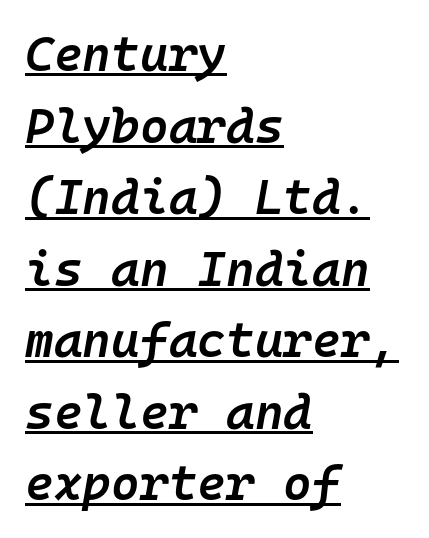
The image shows 49 px semibold type, italic (leaning right), monospaced; set left-aligned, normal line spacing (1.46x), normal letter spacing, underlined; low stroke contrast and a medium x-height.
